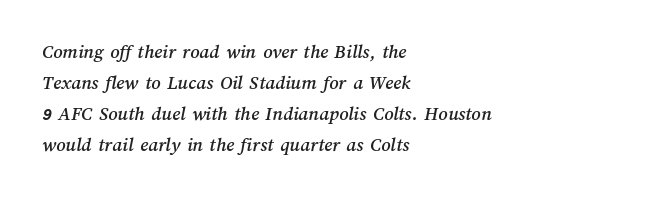
The gap between lines stays unmarked. How are the letters spaced? Ordinarily, with no added tracking. A typesetter would call this leading conventional body-copy spacing. Every row of glyphs begins at an identical x-position on the left.
